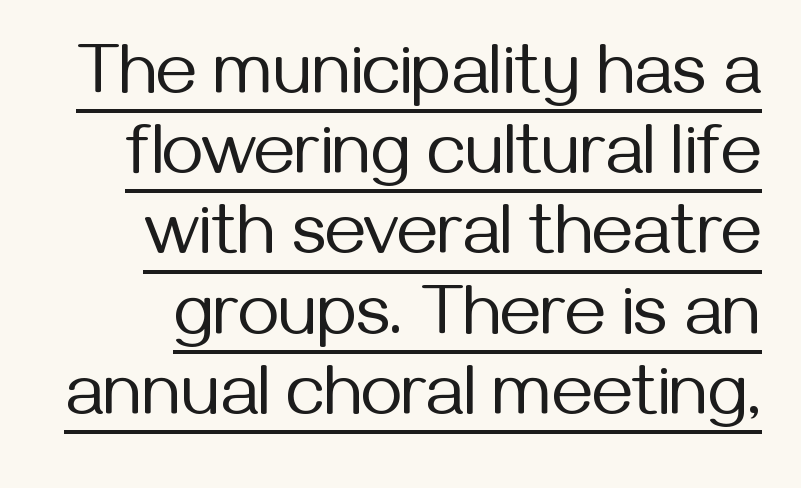
A typesetter would call this proportional, since set widths differ per character. What decoration does the sample have? An underline. Rendered with straight, roman letterforms. Compared with typical body copy, the letter spacing here is the same. Serif or sans? Sans — the stroke terminals are bare.
